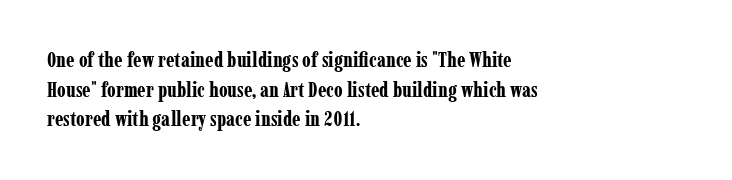
Q: Is the text bold? A: Yes.
Q: Is the text italic (slanted)? A: No, it is upright.
Q: Is the text underlined? A: No.
Q: How is the paragraph aligned? A: Left-aligned.
Q: Is the spacing between letters normal or unusually wide? A: Normal.
Q: Is the spacing between lines tight, normal or loose? A: Normal.
